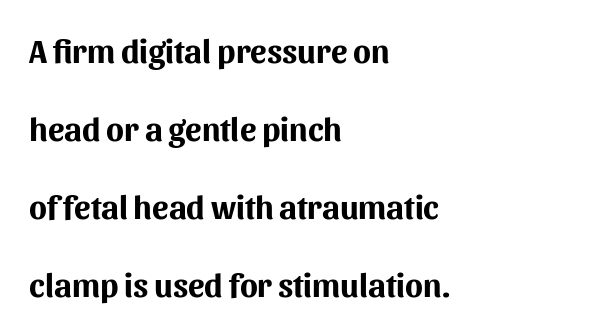
Q: Is the text bold? A: Yes.
Q: Is the text italic (slanted)? A: No, it is upright.
Q: Is the typeface a serif or a sans-serif typeface? A: Sans-serif.
Q: Is the text underlined? A: No.
Q: How is the paragraph aligned? A: Left-aligned.
Q: Is the spacing between letters normal or unusually wide? A: Normal.
Q: Is the spacing between lines tight, normal or loose? A: Loose.
Q: Width (condensed, normal, or wide)? A: Normal.
Q: Stroke contrast? A: Medium.
Q: x-height? A: Medium.
Q: Monospaced? A: No.
